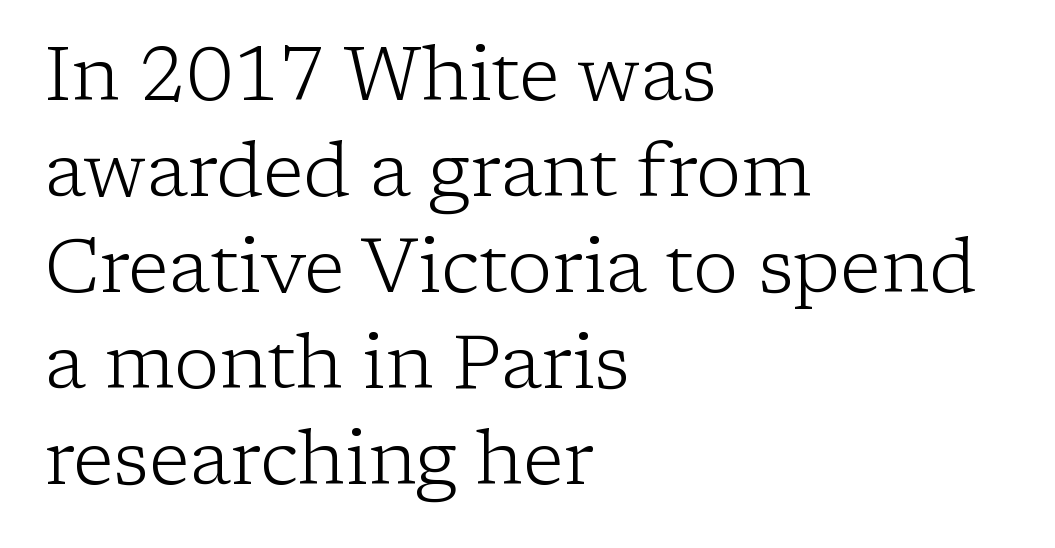
Q: Is the text bold? A: No.
Q: Is the text italic (slanted)? A: No, it is upright.
Q: Is the typeface a serif or a sans-serif typeface? A: Serif.
Q: Is the text underlined? A: No.
Q: How is the paragraph aligned? A: Left-aligned.
Q: Is the spacing between letters normal or unusually wide? A: Normal.
Q: Is the spacing between lines tight, normal or loose? A: Normal.
Q: Width (condensed, normal, or wide)? A: Normal.
Q: Stroke contrast? A: Low.
Q: x-height? A: Medium.
Q: Monospaced? A: No.
